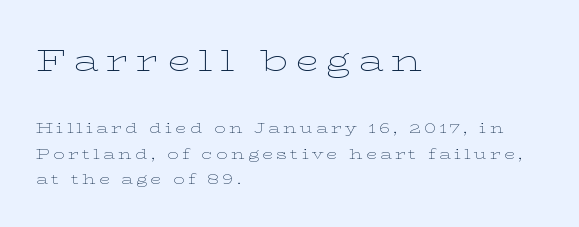
{"serif": "yes", "italic": "no", "bold": "no", "weight": "thin", "width": "wide", "stroke_contrast": "low", "x_height": "medium", "monospaced": "no", "underline": "no", "align": "left", "line_spacing_ratio": 1.82, "letter_spacing": "wide", "letter_spacing_em": 0.24, "larger_block": "first", "size_ratio": 2.21, "glyph_px": 31}
